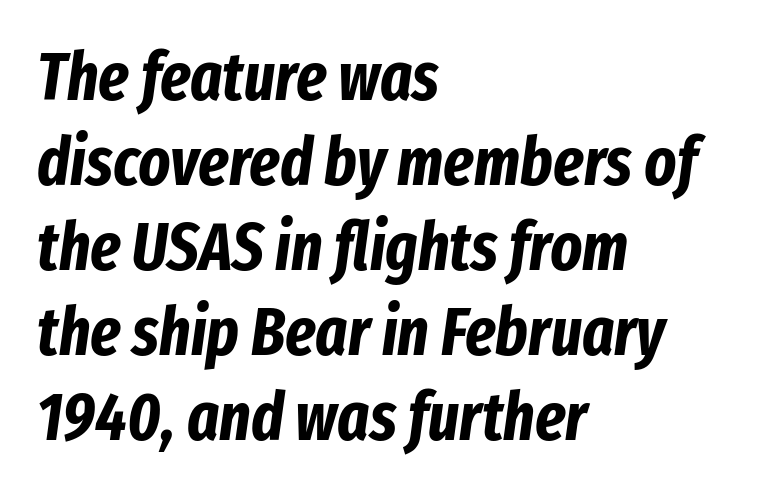
In terms of weight, the rendering is a true, heavy bold. The rendering applies a slant to the glyphs. The letters sit at their default tracking, neither squeezed nor spread. You could not count columns in this text — the font is proportionally spaced.
